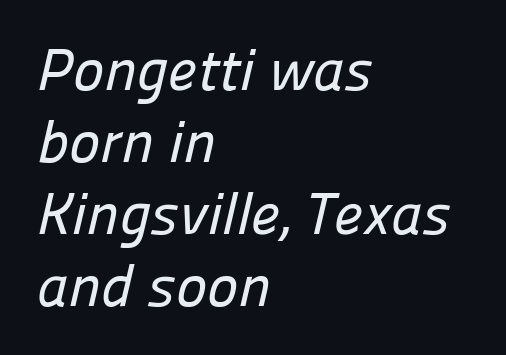
The image shows 59 px sans-serif type; set left-aligned, line spacing 1.22x, normal letter spacing, not underlined; low stroke contrast and a medium x-height.
